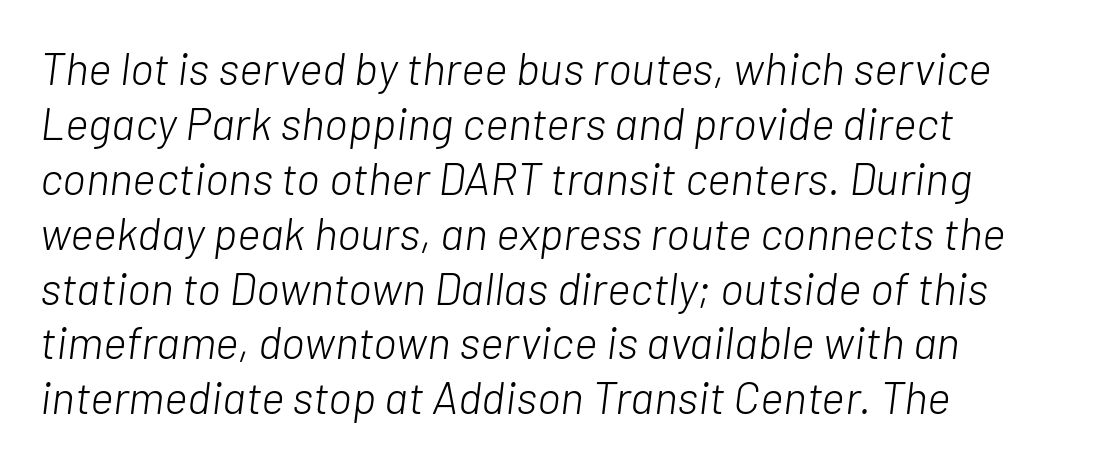
Q: Is the text bold? A: No.
Q: Is the text italic (slanted)? A: Yes, it leans right by about 7 degrees.
Q: Is the text underlined? A: No.
Q: How is the paragraph aligned? A: Left-aligned.
Q: Is the spacing between letters normal or unusually wide? A: Normal.
Q: Width (condensed, normal, or wide)? A: Normal.
Q: Stroke contrast? A: Low.
Q: x-height? A: Medium.
Q: Monospaced? A: No.
